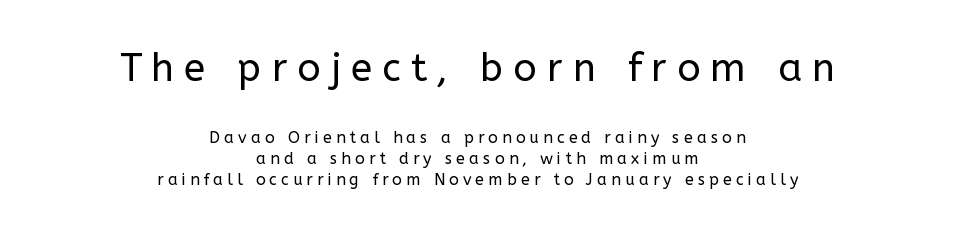
Glance below the letters and you will spot only blank space. This is the regular roman posture of the typeface. Alignment: centered. Honestly, the letter spacing is so wide it's the main thing you notice. The rendering uses natural spacing where letterforms have individual widths.
